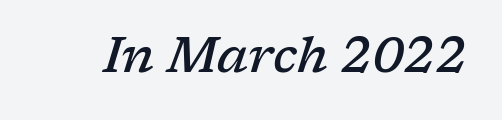
{"serif": "yes", "italic": "yes", "lean": "right", "slant_degrees": 17, "bold": "semi", "weight": "semibold", "width": "normal", "stroke_contrast": "low", "x_height": "medium", "monospaced": "no", "underline": "no", "letter_spacing": "normal", "letter_spacing_em": 0.0, "glyph_px": 49}
